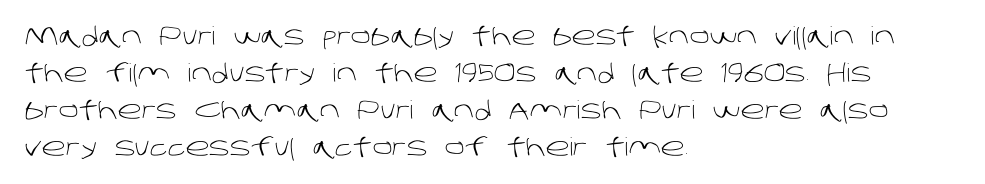
{"bold": "no", "underline": "no", "align": "left", "line_spacing": "normal", "line_spacing_ratio": 1.48, "letter_spacing": "normal", "letter_spacing_em": 0.0, "glyph_px": 25}
